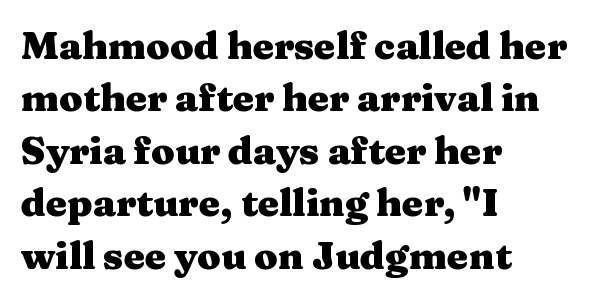
Q: Is the text bold? A: Yes.
Q: Is the text italic (slanted)? A: No, it is upright.
Q: Is the typeface a serif or a sans-serif typeface? A: Serif.
Q: Is the text underlined? A: No.
Q: How is the paragraph aligned? A: Left-aligned.
Q: Is the spacing between letters normal or unusually wide? A: Normal.
Q: Is the spacing between lines tight, normal or loose? A: Normal.
Q: Width (condensed, normal, or wide)? A: Wide.
Q: Stroke contrast? A: Medium.
Q: x-height? A: Medium.
Q: Monospaced? A: No.
